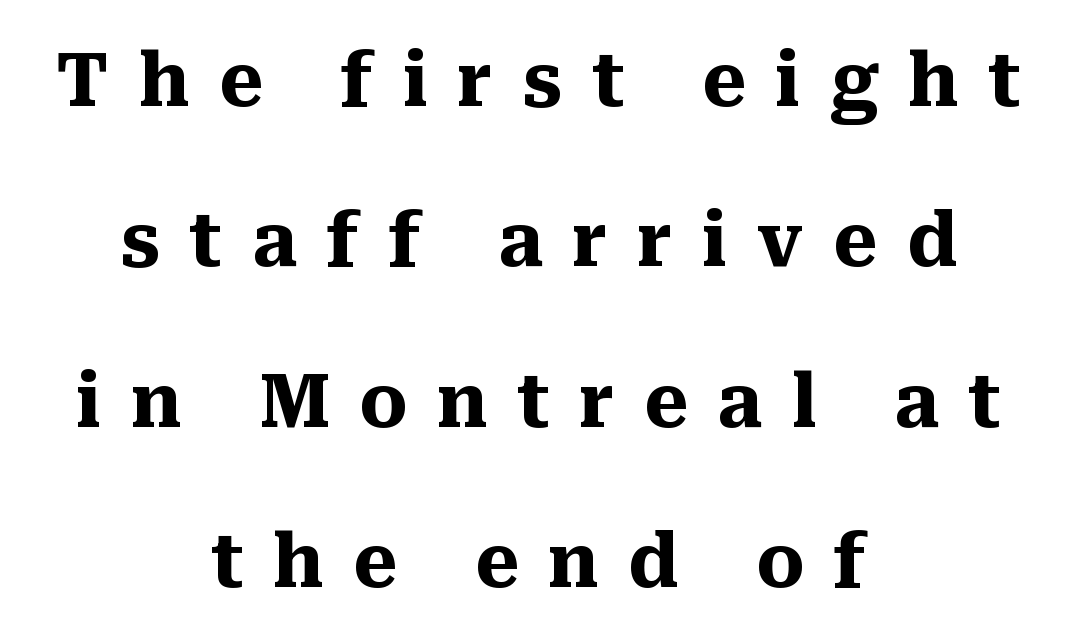
Q: Is the text bold? A: Yes.
Q: Is the text italic (slanted)? A: No, it is upright.
Q: Is the typeface a serif or a sans-serif typeface? A: Serif.
Q: Is the text underlined? A: No.
Q: How is the paragraph aligned? A: Centered.
Q: Is the spacing between letters normal or unusually wide? A: Unusually wide.
Q: Is the spacing between lines tight, normal or loose? A: Loose.
Q: Width (condensed, normal, or wide)? A: Normal.
Q: Stroke contrast? A: Medium.
Q: x-height? A: Medium.
Q: Monospaced? A: No.
